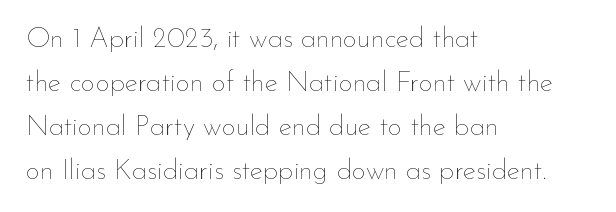
The image shows 28 px thin type, upright; set left-aligned, normal line spacing (1.57x), normal letter spacing, not underlined; low stroke contrast and a small x-height.
